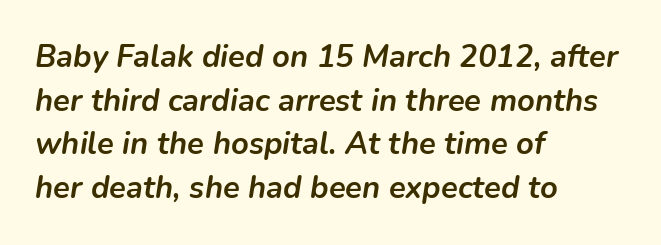
The image shows 31 px semibold type, italic (leaning right); set left-aligned, normal line spacing (1.41x), normal letter spacing, not underlined; low stroke contrast and a medium x-height.
